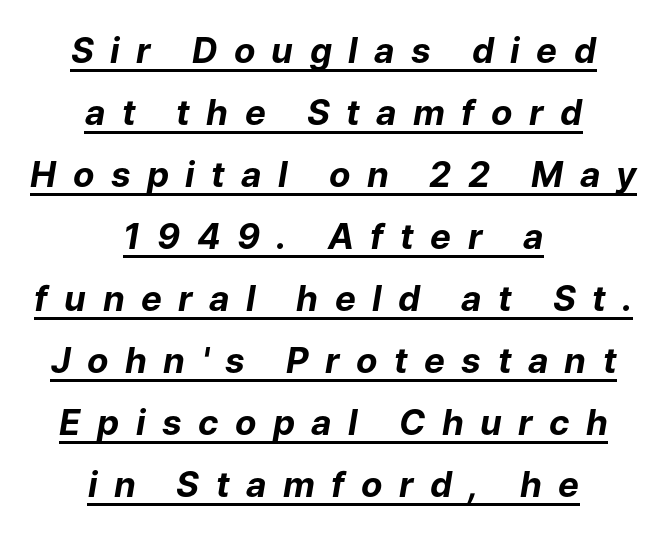
Q: Is the text bold? A: Yes.
Q: Is the text italic (slanted)? A: Yes, it leans right by about 9 degrees.
Q: Is the text underlined? A: Yes.
Q: How is the paragraph aligned? A: Centered.
Q: Is the spacing between letters normal or unusually wide? A: Unusually wide.
Q: Width (condensed, normal, or wide)? A: Normal.
Q: Stroke contrast? A: Low.
Q: x-height? A: Medium.
Q: Monospaced? A: No.
